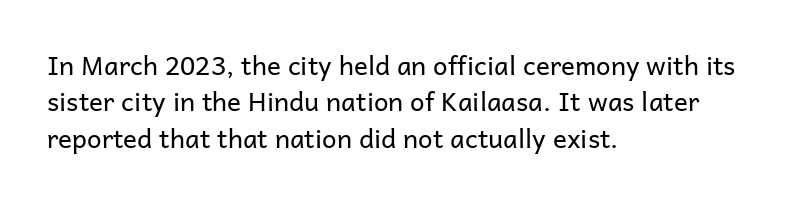
Q: Is the text bold? A: No.
Q: Is the text italic (slanted)? A: No, it is upright.
Q: Is the text underlined? A: No.
Q: How is the paragraph aligned? A: Left-aligned.
Q: Is the spacing between letters normal or unusually wide? A: Normal.
Q: Is the spacing between lines tight, normal or loose? A: Normal.
